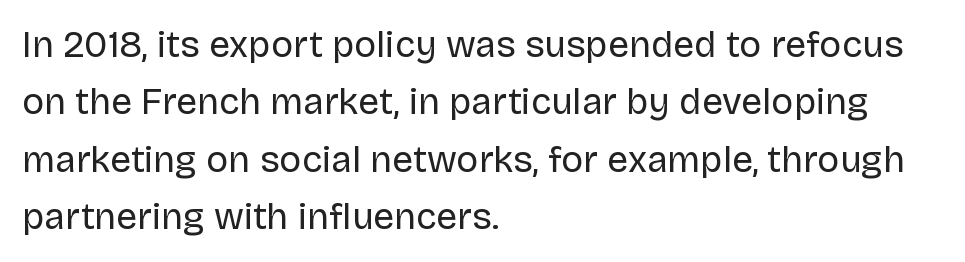
Layout note: lines flush left. I'd call this a sans setting — the letters go barefoot. Italic? Not at all — the glyphs are vertical. The specimen omits any rule beneath the text block's lines. A typesetter would call this proportional, since set widths differ per character.
